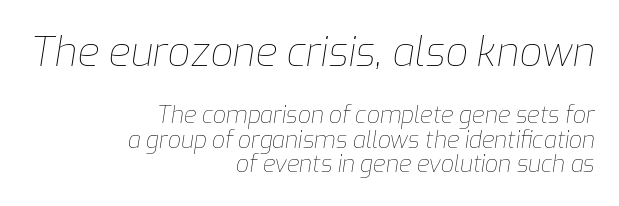
{"italic": "yes", "lean": "right", "slant_degrees": 9, "bold": "no", "weight": "thin", "width": "normal", "stroke_contrast": "low", "x_height": "medium", "monospaced": "no", "underline": "no", "align": "right", "line_spacing": "tight", "line_spacing_ratio": 1.06, "letter_spacing": "normal", "letter_spacing_em": 0.0, "larger_block": "first", "size_ratio": 1.74, "glyph_px": 40}
